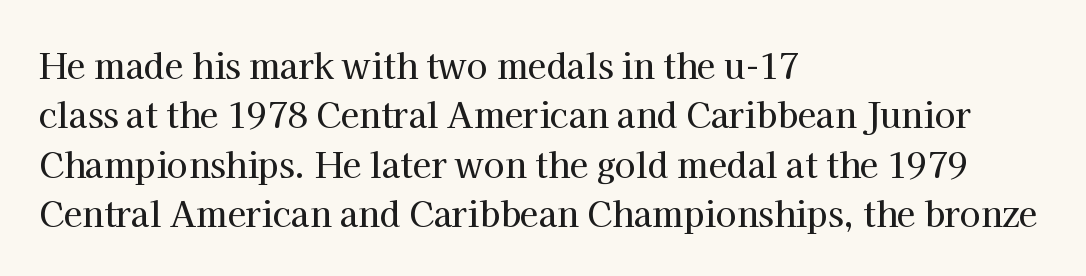
{"serif": "yes", "italic": "no", "width": "normal", "stroke_contrast": "high", "x_height": "medium", "monospaced": "no", "underline": "no", "align": "left", "line_spacing": "normal", "line_spacing_ratio": 1.45, "letter_spacing": "normal", "letter_spacing_em": 0.0, "glyph_px": 34}
